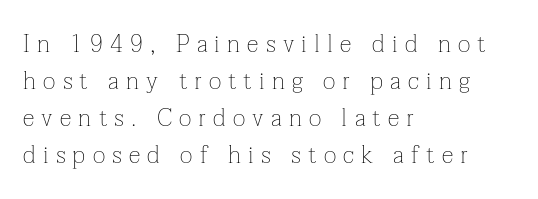
{"italic": "no", "bold": "no", "underline": "no", "align": "left", "line_spacing": "normal", "line_spacing_ratio": 1.54, "letter_spacing": "wide", "letter_spacing_em": 0.3, "glyph_px": 24}
